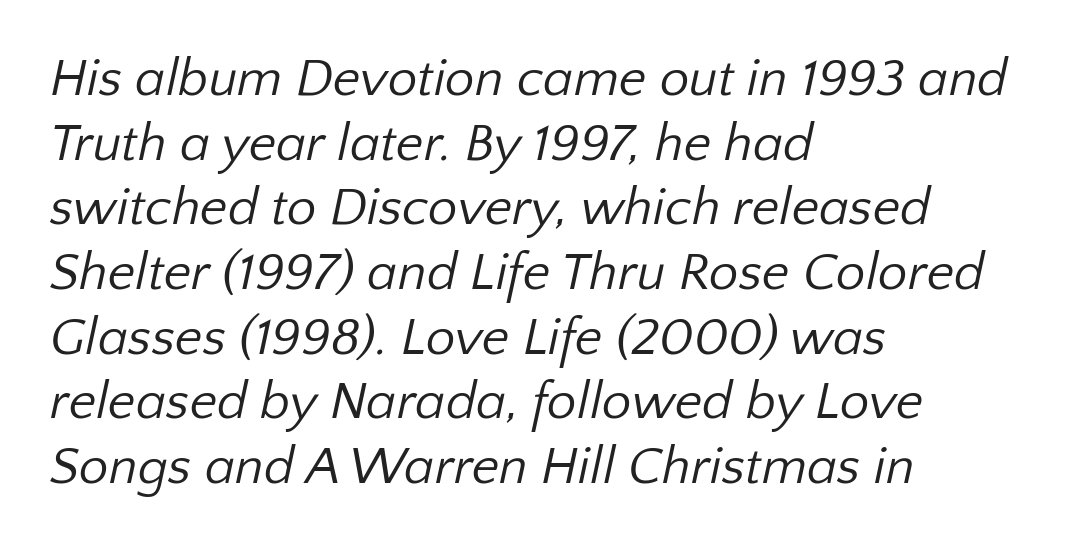
Q: Is the text bold? A: No.
Q: Is the typeface a serif or a sans-serif typeface? A: Sans-serif.
Q: Is the text underlined? A: No.
Q: How is the paragraph aligned? A: Left-aligned.
Q: Is the spacing between letters normal or unusually wide? A: Normal.
Q: Width (condensed, normal, or wide)? A: Normal.
Q: Stroke contrast? A: Low.
Q: x-height? A: Medium.
Q: Monospaced? A: No.
